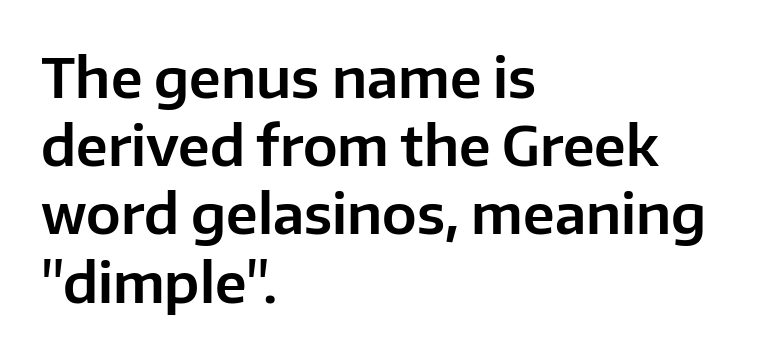
The image shows 55 px sans-serif type, upright; set left-aligned, line spacing 1.24x, normal letter spacing, not underlined; low stroke contrast and a medium x-height.
